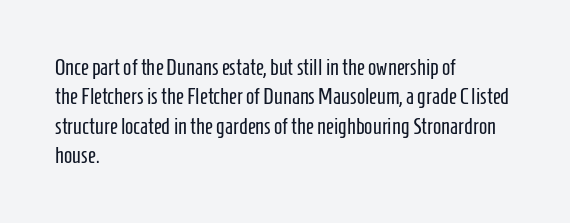
Q: Is the text bold? A: No.
Q: Is the text italic (slanted)? A: No, it is upright.
Q: Is the text underlined? A: No.
Q: How is the paragraph aligned? A: Left-aligned.
Q: Is the spacing between letters normal or unusually wide? A: Normal.
Q: Is the spacing between lines tight, normal or loose? A: Normal.
